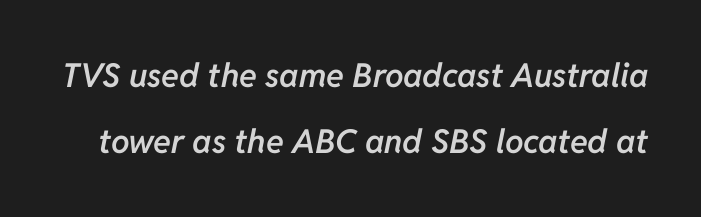
The passage shown stacks its lines with a broad gap. These lines are rendered in a variable-pitch font. A fair bit of extra ink — the face is semibold, not bold. The area under the type is left untouched. Letter spacing: default. The rendering applies a slant to the glyphs.
